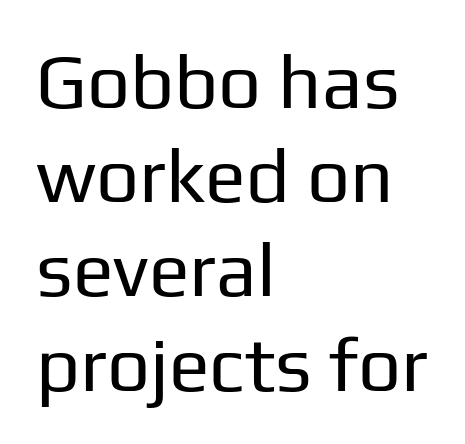
{"serif": "no", "italic": "no", "bold": "no", "weight": "regular", "width": "normal", "stroke_contrast": "low", "x_height": "medium", "monospaced": "no", "underline": "no", "align": "left", "line_spacing_ratio": 1.24, "letter_spacing": "normal", "letter_spacing_em": 0.0, "glyph_px": 76}
